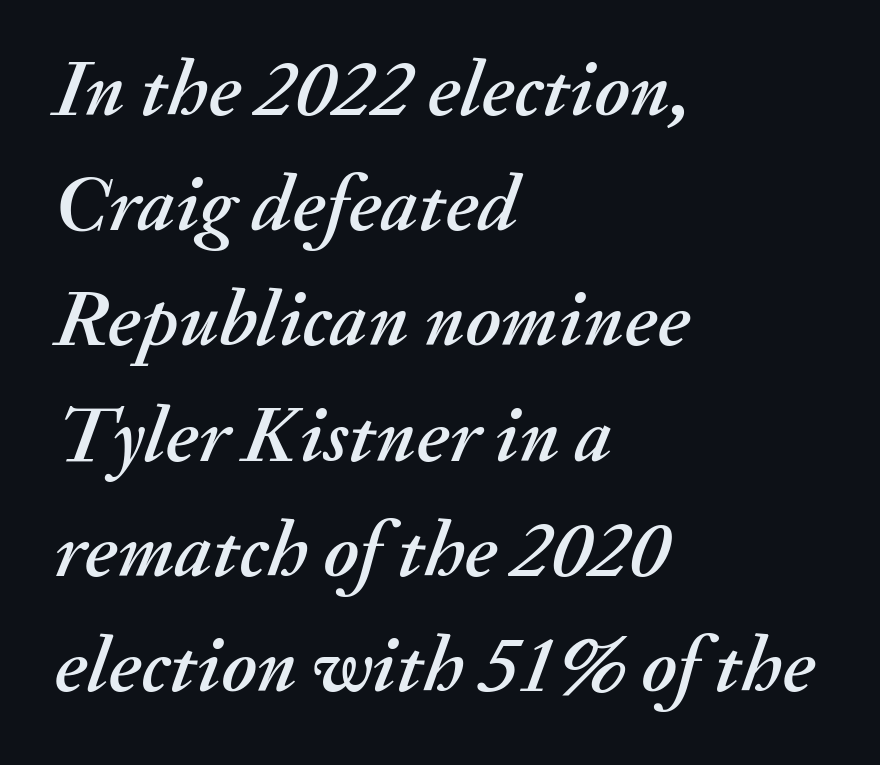
Q: Is the text italic (slanted)? A: Yes, it leans right by about 20 degrees.
Q: Is the text underlined? A: No.
Q: How is the paragraph aligned? A: Left-aligned.
Q: Is the spacing between letters normal or unusually wide? A: Normal.
Q: Is the spacing between lines tight, normal or loose? A: Normal.
Q: Width (condensed, normal, or wide)? A: Normal.
Q: Stroke contrast? A: Medium.
Q: x-height? A: Small.
Q: Monospaced? A: No.
